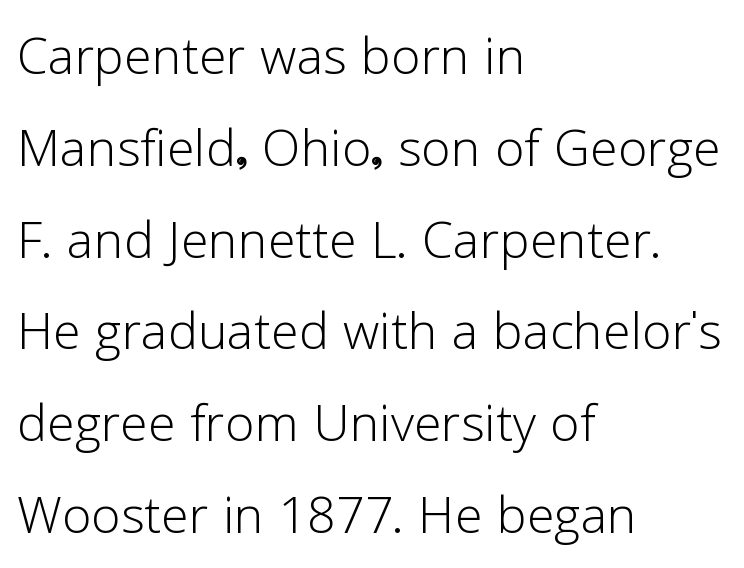
{"serif": "no", "italic": "no", "bold": "no", "weight": "light", "width": "normal", "stroke_contrast": "low", "x_height": "medium", "monospaced": "no", "underline": "no", "align": "left", "line_spacing": "normal", "line_spacing_ratio": 1.37, "letter_spacing": "normal", "letter_spacing_em": 0.0, "glyph_px": 67}
